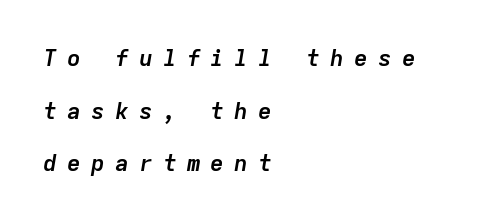
The image shows 23 px bold type, italic (leaning right); set left-aligned, loose line spacing (2.29x), unusually wide letter spacing (+0.44 em), not underlined.
